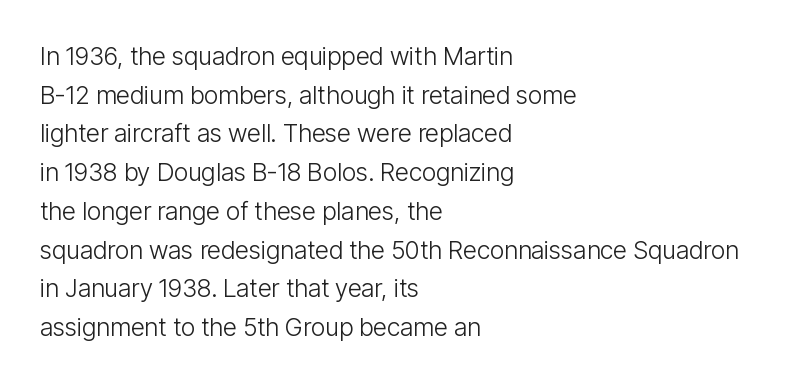
Q: Is the text bold? A: No.
Q: Is the text italic (slanted)? A: No, it is upright.
Q: Is the text underlined? A: No.
Q: How is the paragraph aligned? A: Left-aligned.
Q: Is the spacing between letters normal or unusually wide? A: Normal.
Q: Is the spacing between lines tight, normal or loose? A: Normal.
